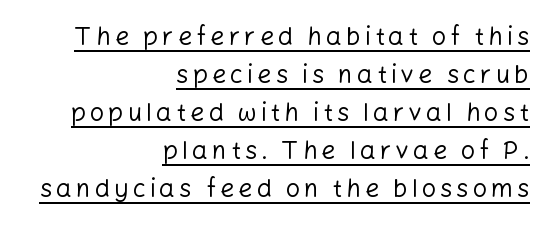
The image shows 25 px text type, upright; set right-aligned, normal line spacing (1.52x), underlined.
